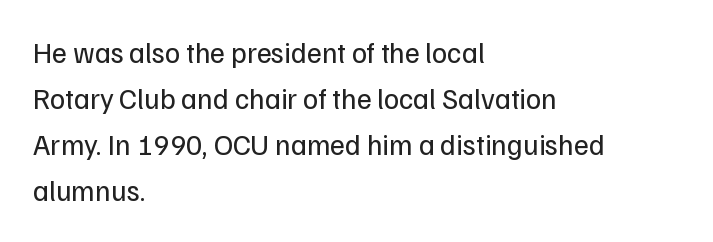
Clear beneath every line of the passage. Which margin do the lines hug? The left one — the right edge is uneven. Each letter keeps its own natural width here, so spacing adapts to shape. Is the stroke heavy? The answer is a plain regular-or-lighter.
